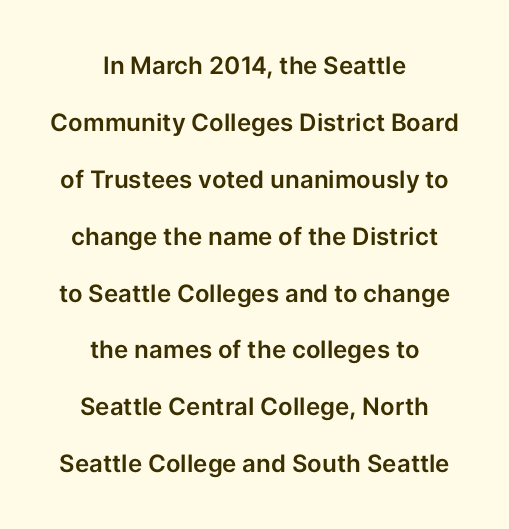
{"italic": "no", "underline": "no", "align": "center", "line_spacing": "loose", "line_spacing_ratio": 2.37, "letter_spacing": "normal", "letter_spacing_em": 0.0, "glyph_px": 24}
